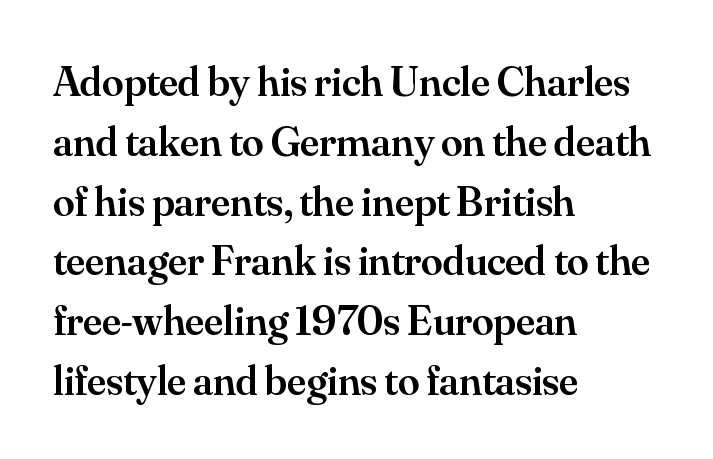
These lines stack with their left ends in a neat column. Spacing verdict: proportional, widths tailored to each character. The font is running at a semibold setting, under full bold. Evenly set lines give the paragraph a standard silhouette. Every character sits straight up, as roman type does. Note: serifs present on the glyphs.
